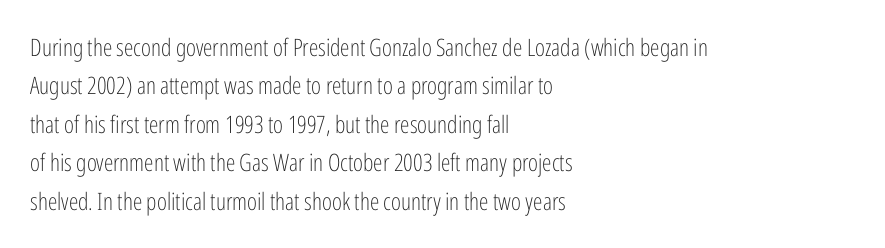
The image shows 24 px text type, upright; set left-aligned, normal line spacing (1.6x), normal letter spacing, not underlined.
